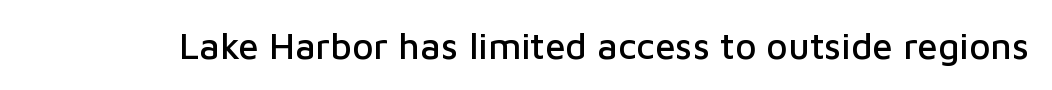
{"serif": "no", "italic": "no", "width": "normal", "stroke_contrast": "low", "x_height": "medium", "monospaced": "no", "underline": "no", "letter_spacing": "normal", "letter_spacing_em": 0.0, "glyph_px": 37}
